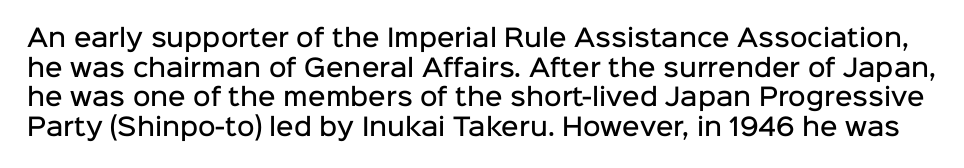
{"italic": "no", "bold": "semi", "underline": "no", "line_spacing_ratio": 1.23, "letter_spacing": "normal", "letter_spacing_em": 0.0, "glyph_px": 24}
